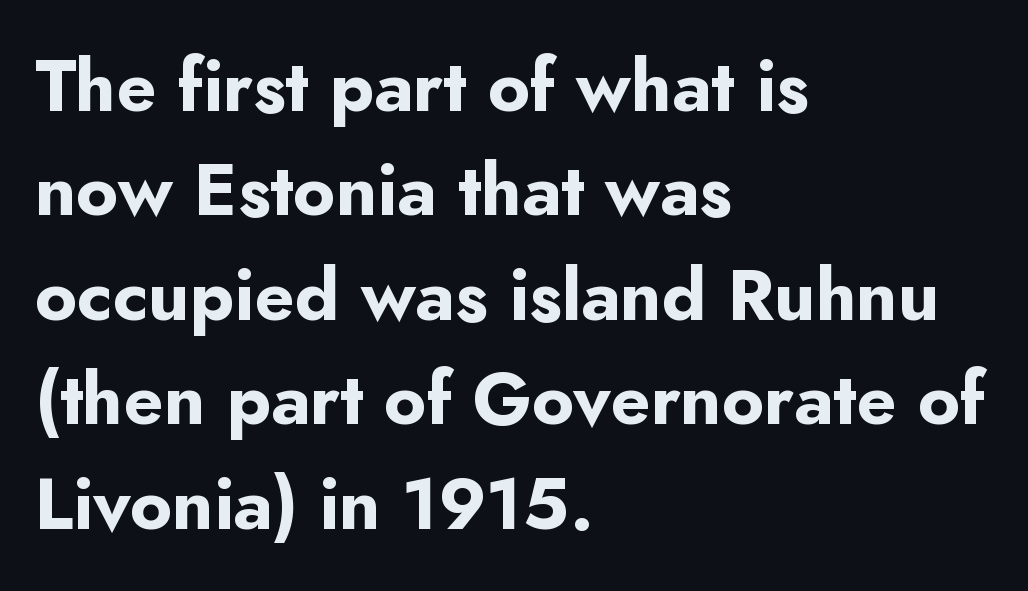
{"serif": "no", "italic": "no", "bold": "yes", "weight": "bold", "width": "normal", "stroke_contrast": "low", "x_height": "small", "monospaced": "no", "underline": "no", "align": "left", "line_spacing": "normal", "line_spacing_ratio": 1.45, "letter_spacing": "normal", "letter_spacing_em": 0.0, "glyph_px": 72}
